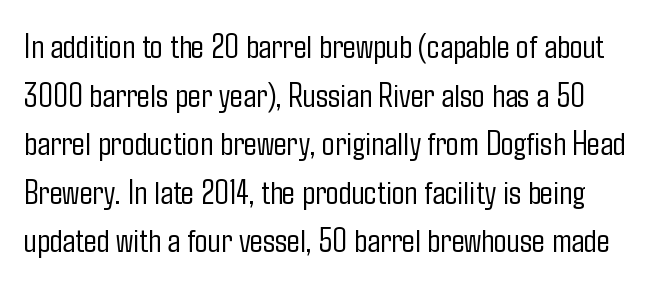
Each letter keeps its own natural width here, so spacing adapts to shape. Line spacing here is normal. I'd call this a sans setting — the letters go barefoot. Characters remain perfectly vertical along every line. Weight: regular or lighter. Observe the ordinary spacing: letters are neighbours, not strangers.
